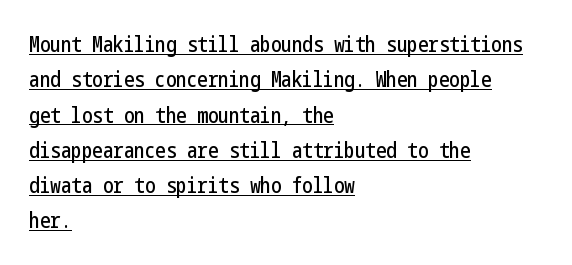
A continuous stroke trails under the words, as in a hyperlink. The rendering keeps characters at their native spacing. Vertical strokes here are truly vertical. The paragraph shown leans on its left margin.
